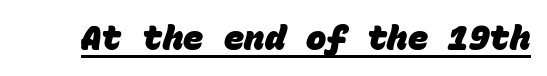
This sample uses a sans-serif face. Does extra space separate the letters? No, they use regular spacing. Does the weight exceed regular? Yes, all the way to bold. A typesetter would call this monospace, since all characters share one set width. The passage shown is underscored from start to finish.
